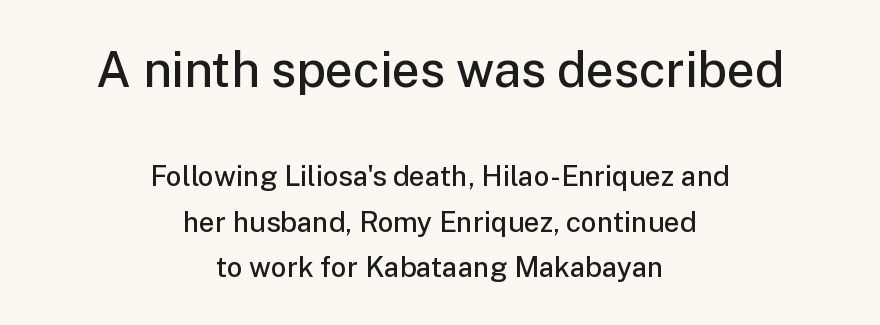
Q: Is the text bold? A: Semi-bold.
Q: Is the text italic (slanted)? A: No, it is upright.
Q: Is the typeface a serif or a sans-serif typeface? A: Sans-serif.
Q: Is the text underlined? A: No.
Q: How is the paragraph aligned? A: Centered.
Q: Is the spacing between letters normal or unusually wide? A: Normal.
Q: Is the spacing between lines tight, normal or loose? A: Normal.
Q: Which block of text is set in a larger size, the first (top) or the second (bottom)? A: The first (top) one.
Q: Width (condensed, normal, or wide)? A: Normal.
Q: Stroke contrast? A: Low.
Q: x-height? A: Medium.
Q: Monospaced? A: No.
